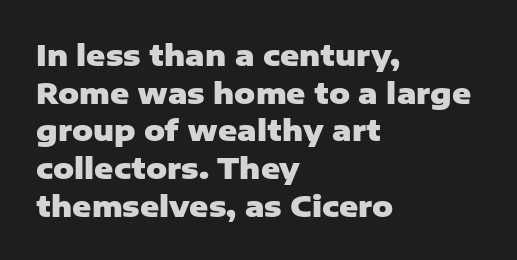
Vertical strokes here are truly vertical. The space between consecutive lines is moderate. The characters display no serif detailing; their extremities are plain. Each letter keeps its own natural width here, so spacing adapts to shape.
